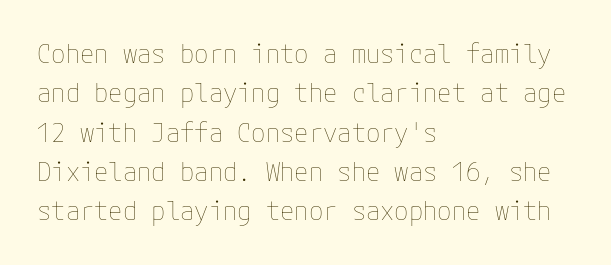
A typesetter would mark this as roman, not italic. Does the leading feel generous? No, just average. The typesetter chose a ragged-right arrangement here. The gaps between neighbouring characters are ordinary and unremarkable. Is this a heavy cut? Hardly; it is regular or lighter. The space directly below the letters is spotless.
